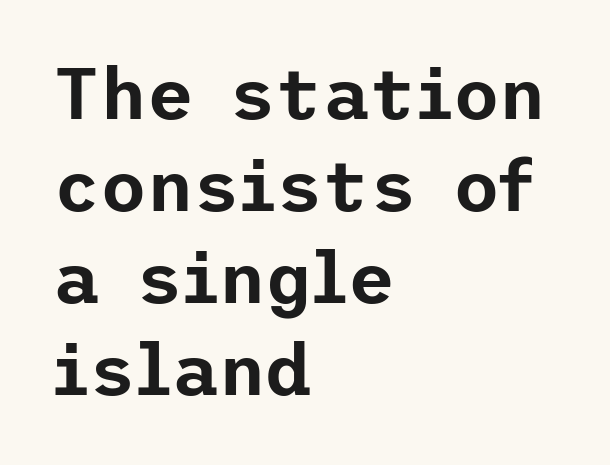
{"serif": "no", "italic": "no", "width": "normal", "stroke_contrast": "low", "x_height": "medium", "underline": "no", "align": "left", "line_spacing": "normal", "line_spacing_ratio": 1.28, "letter_spacing": "normal", "letter_spacing_em": 0.0, "glyph_px": 72}
